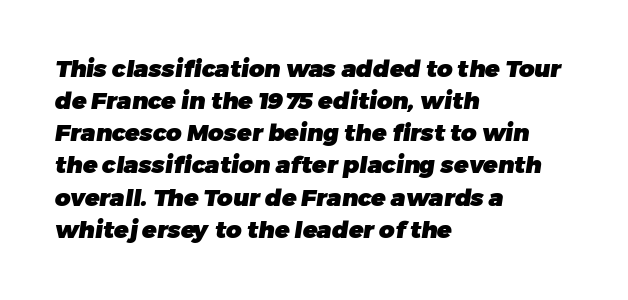
Each glyph is drawn with heavy, bold strokes. Compared with typical body copy, the letter spacing here is the same. Regarding leading, the lines here are spaced in the standard way. Where is the straight margin? On the left. Descenders hang freely into open space.
